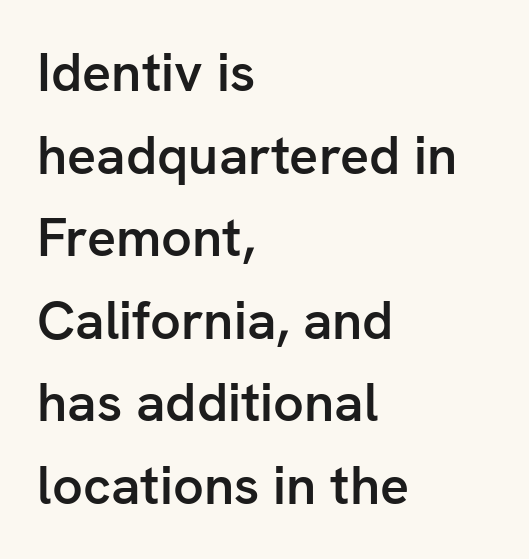
The image shows 54 px semibold sans-serif type, upright; set left-aligned, normal line spacing (1.53x), normal letter spacing, not underlined; low stroke contrast and a medium x-height.
